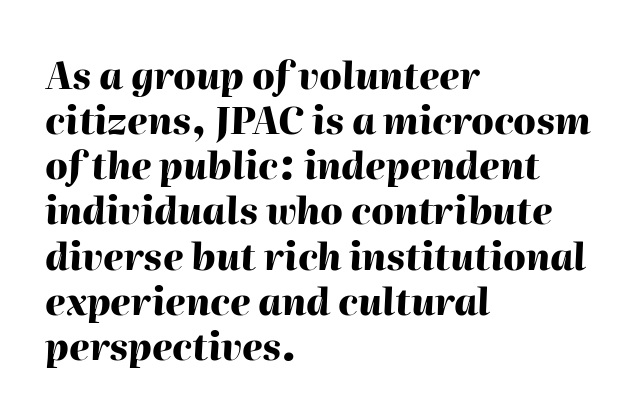
Q: Is the text bold? A: Yes.
Q: Is the text italic (slanted)? A: Yes, it leans right by about 2 degrees.
Q: Is the text underlined? A: No.
Q: How is the paragraph aligned? A: Left-aligned.
Q: Is the spacing between letters normal or unusually wide? A: Normal.
Q: Width (condensed, normal, or wide)? A: Normal.
Q: Stroke contrast? A: High.
Q: x-height? A: Medium.
Q: Monospaced? A: No.
